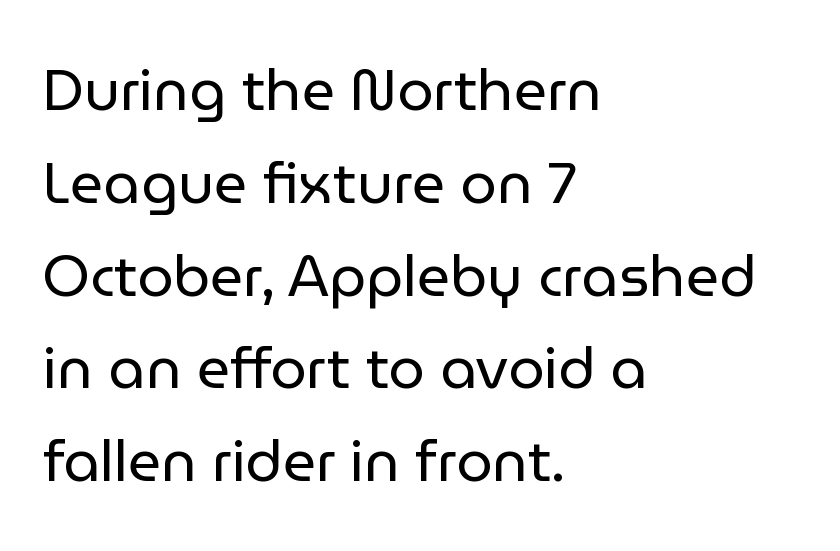
The image shows 58 px regular-weight sans-serif type, upright; set left-aligned, normal line spacing (1.6x), normal letter spacing, not underlined; low stroke contrast and a medium x-height.
